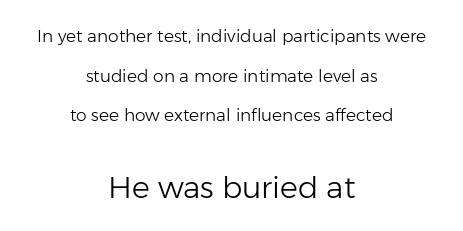
Q: Is the text bold? A: No.
Q: Is the text italic (slanted)? A: No, it is upright.
Q: Is the typeface a serif or a sans-serif typeface? A: Sans-serif.
Q: Is the text underlined? A: No.
Q: How is the paragraph aligned? A: Centered.
Q: Is the spacing between letters normal or unusually wide? A: Normal.
Q: Is the spacing between lines tight, normal or loose? A: Loose.
Q: Which block of text is set in a larger size, the first (top) or the second (bottom)? A: The second (bottom) one.
Q: Width (condensed, normal, or wide)? A: Normal.
Q: Stroke contrast? A: Low.
Q: x-height? A: Medium.
Q: Monospaced? A: No.
